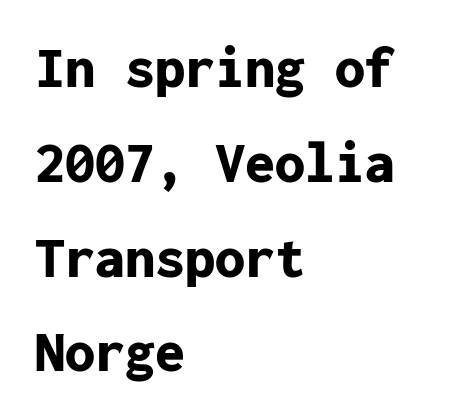
Q: Is the text bold? A: Yes.
Q: Is the text italic (slanted)? A: No, it is upright.
Q: Is the typeface a serif or a sans-serif typeface? A: Sans-serif.
Q: Is the text underlined? A: No.
Q: How is the paragraph aligned? A: Left-aligned.
Q: Is the spacing between letters normal or unusually wide? A: Normal.
Q: Is the spacing between lines tight, normal or loose? A: Normal.
Q: Width (condensed, normal, or wide)? A: Normal.
Q: Stroke contrast? A: Low.
Q: x-height? A: Medium.
Q: Monospaced? A: Yes.
